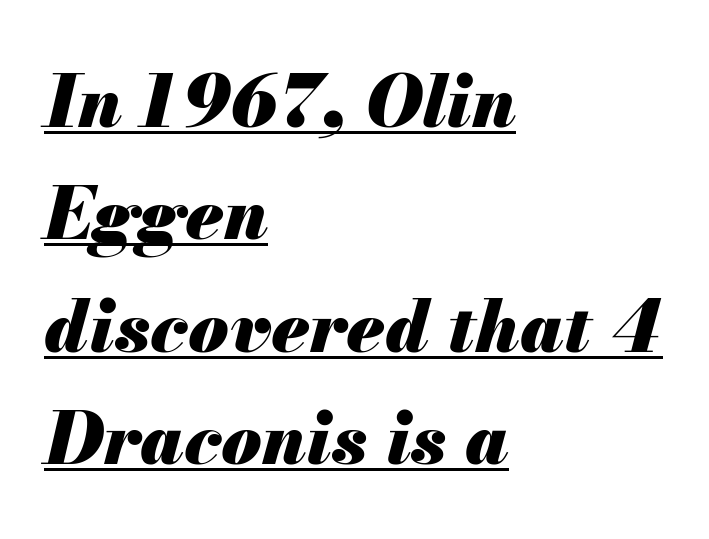
Q: Is the text bold? A: Yes.
Q: Is the text italic (slanted)? A: Yes, it leans right by about 13 degrees.
Q: Is the text underlined? A: Yes.
Q: How is the paragraph aligned? A: Left-aligned.
Q: Is the spacing between letters normal or unusually wide? A: Normal.
Q: Is the spacing between lines tight, normal or loose? A: Normal.
Q: Width (condensed, normal, or wide)? A: Normal.
Q: Stroke contrast? A: Medium.
Q: x-height? A: Small.
Q: Monospaced? A: No.
